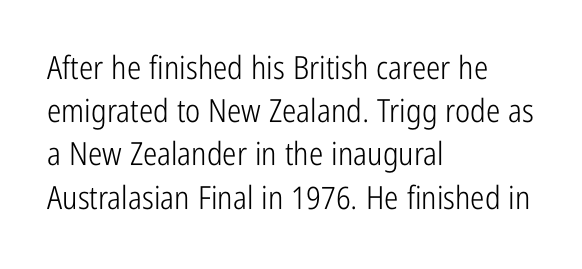
The image shows 32 px light, condensed sans-serif type, upright; set left-aligned, normal line spacing (1.35x), normal letter spacing, not underlined; low stroke contrast and a medium x-height.
